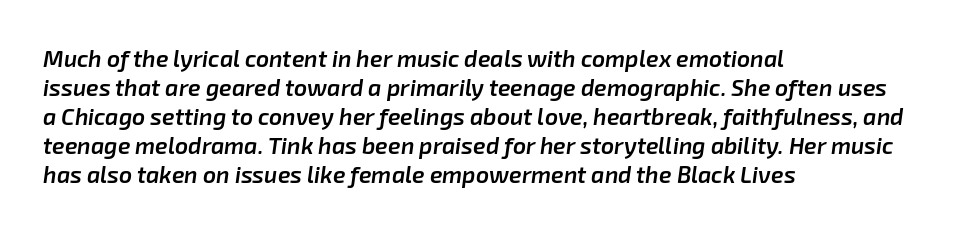
{"italic": "yes", "lean": "right", "slant_degrees": 8, "bold": "semi", "underline": "no", "align": "left", "line_spacing": "normal", "line_spacing_ratio": 1.26, "letter_spacing": "normal", "letter_spacing_em": 0.0, "glyph_px": 23}
